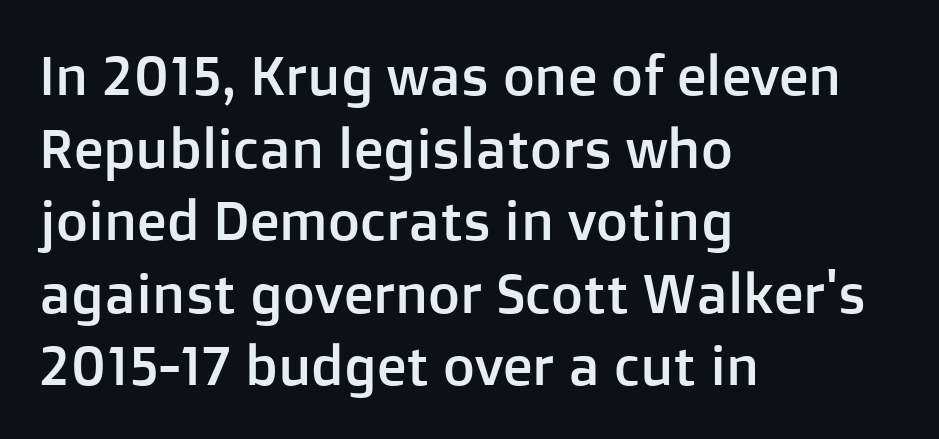
{"serif": "no", "italic": "no", "width": "normal", "stroke_contrast": "low", "x_height": "medium", "monospaced": "no", "underline": "no", "align": "left", "line_spacing": "normal", "line_spacing_ratio": 1.32, "letter_spacing": "normal", "letter_spacing_em": 0.0, "glyph_px": 55}
